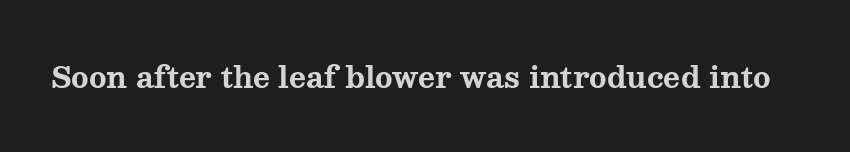
Q: Is the text bold? A: Yes.
Q: Is the text italic (slanted)? A: No, it is upright.
Q: Is the typeface a serif or a sans-serif typeface? A: Serif.
Q: Is the text underlined? A: No.
Q: Is the spacing between letters normal or unusually wide? A: Normal.
Q: Width (condensed, normal, or wide)? A: Wide.
Q: Stroke contrast? A: Medium.
Q: x-height? A: Medium.
Q: Monospaced? A: No.
